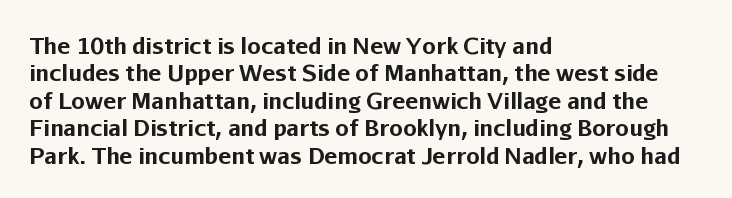
The image shows 22 px bold type, upright; set left-aligned, normal line spacing (1.25x), normal letter spacing, not underlined.
